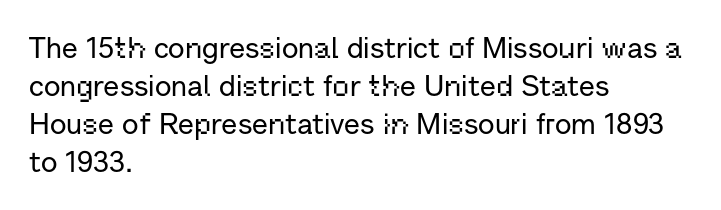
Q: Is the text italic (slanted)? A: No, it is upright.
Q: Is the typeface a serif or a sans-serif typeface? A: Sans-serif.
Q: Is the text underlined? A: No.
Q: How is the paragraph aligned? A: Left-aligned.
Q: Is the spacing between letters normal or unusually wide? A: Normal.
Q: Is the spacing between lines tight, normal or loose? A: Normal.
Q: Width (condensed, normal, or wide)? A: Normal.
Q: Stroke contrast? A: Low.
Q: x-height? A: Medium.
Q: Monospaced? A: No.
